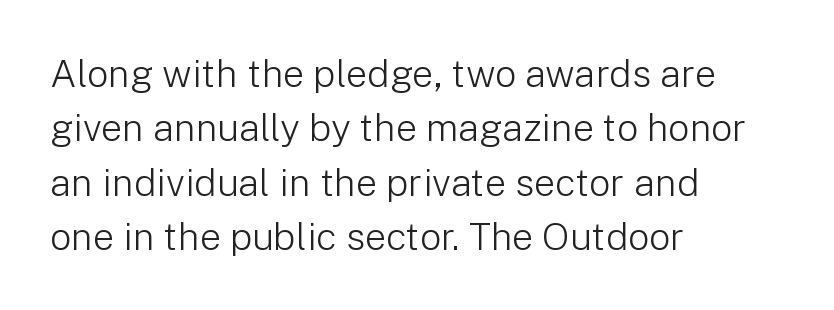
Reading down the block, your eye returns to a fixed left position each line. Horizontal bands of white between lines are of average thickness. Think of a printed novel: that variable character pitch is what you see here. Style check: upright. A sans-serif font was chosen for this passage.
